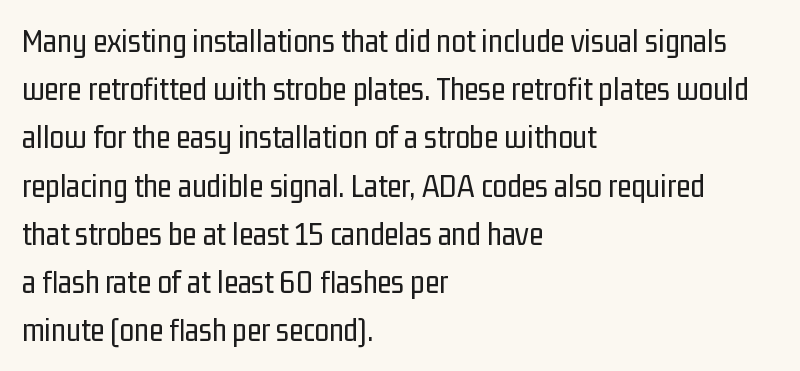
Q: Is the text bold? A: No.
Q: Is the text italic (slanted)? A: No, it is upright.
Q: Is the typeface a serif or a sans-serif typeface? A: Sans-serif.
Q: Is the text underlined? A: No.
Q: How is the paragraph aligned? A: Left-aligned.
Q: Is the spacing between letters normal or unusually wide? A: Normal.
Q: Is the spacing between lines tight, normal or loose? A: Normal.
Q: Width (condensed, normal, or wide)? A: Condensed.
Q: Stroke contrast? A: Low.
Q: x-height? A: Medium.
Q: Monospaced? A: No.
